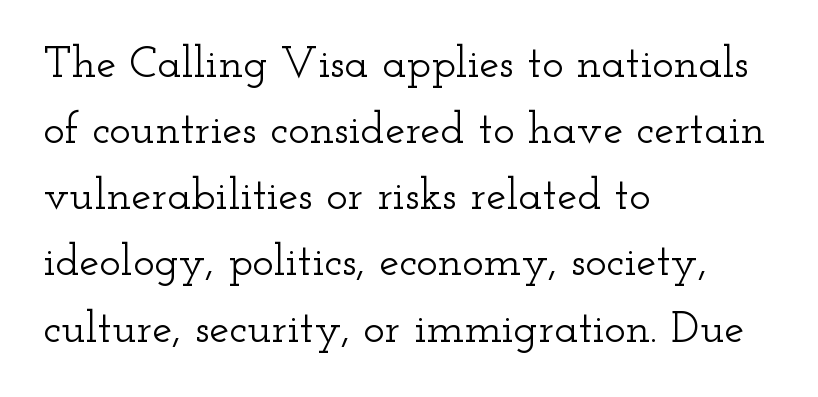
The image shows 45 px wide serif type, upright; set left-aligned, normal line spacing (1.47x), normal letter spacing, not underlined; low stroke contrast and a small x-height.
